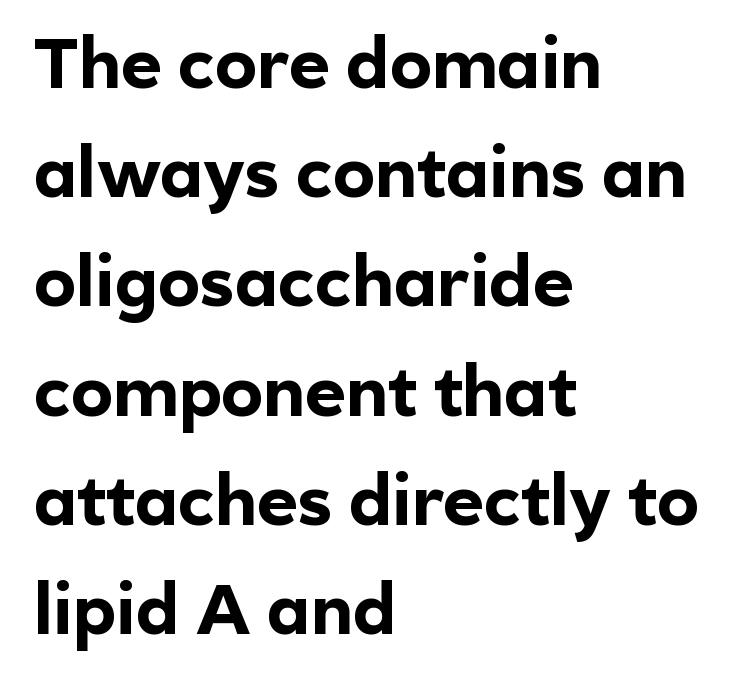
Q: Is the text bold? A: Yes.
Q: Is the text italic (slanted)? A: No, it is upright.
Q: Is the typeface a serif or a sans-serif typeface? A: Sans-serif.
Q: Is the text underlined? A: No.
Q: How is the paragraph aligned? A: Left-aligned.
Q: Is the spacing between letters normal or unusually wide? A: Normal.
Q: Is the spacing between lines tight, normal or loose? A: Normal.
Q: Width (condensed, normal, or wide)? A: Normal.
Q: x-height? A: Medium.
Q: Monospaced? A: No.
